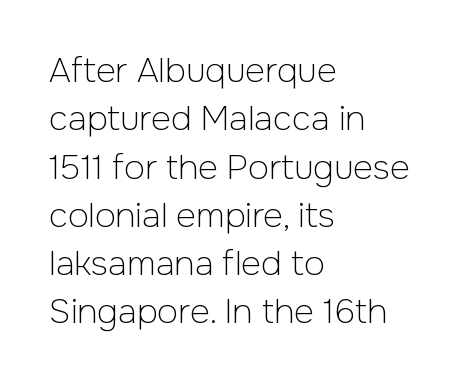
Q: Is the text bold? A: No.
Q: Is the text italic (slanted)? A: No, it is upright.
Q: Is the typeface a serif or a sans-serif typeface? A: Sans-serif.
Q: Is the text underlined? A: No.
Q: How is the paragraph aligned? A: Left-aligned.
Q: Is the spacing between letters normal or unusually wide? A: Normal.
Q: Is the spacing between lines tight, normal or loose? A: Normal.
Q: Width (condensed, normal, or wide)? A: Normal.
Q: Stroke contrast? A: Low.
Q: x-height? A: Medium.
Q: Monospaced? A: No.
